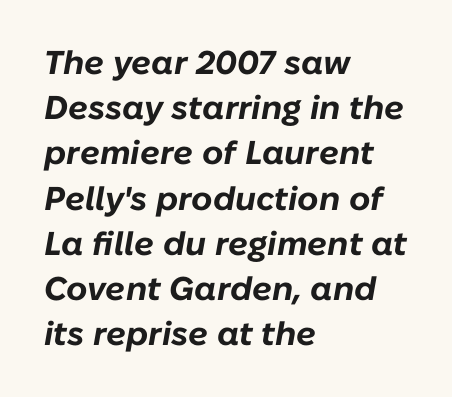
Q: Is the text bold? A: Yes.
Q: Is the text italic (slanted)? A: Yes, it leans right by about 10 degrees.
Q: Is the text underlined? A: No.
Q: How is the paragraph aligned? A: Left-aligned.
Q: Is the spacing between letters normal or unusually wide? A: Normal.
Q: Is the spacing between lines tight, normal or loose? A: Normal.
Q: Width (condensed, normal, or wide)? A: Normal.
Q: Stroke contrast? A: Low.
Q: x-height? A: Medium.
Q: Monospaced? A: No.
